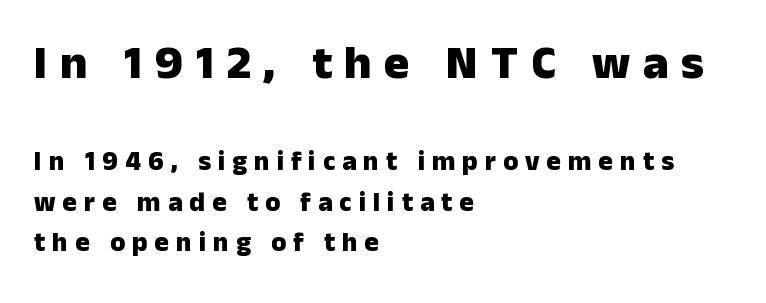
Q: Is the text bold? A: Yes.
Q: Is the text italic (slanted)? A: No, it is upright.
Q: Is the typeface a serif or a sans-serif typeface? A: Sans-serif.
Q: Is the text underlined? A: No.
Q: How is the paragraph aligned? A: Left-aligned.
Q: Is the spacing between letters normal or unusually wide? A: Unusually wide.
Q: Is the spacing between lines tight, normal or loose? A: Normal.
Q: Which block of text is set in a larger size, the first (top) or the second (bottom)? A: The first (top) one.
Q: Width (condensed, normal, or wide)? A: Normal.
Q: Stroke contrast? A: Low.
Q: x-height? A: Medium.
Q: Monospaced? A: No.
